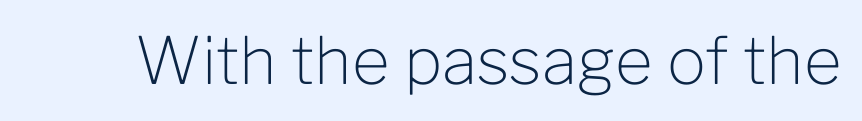
Grotesque or geometric, the face here clearly has no serifs. Character widths vary here, with narrow letters taking less room than wide ones. The typography opts for an upright posture over an oblique one. The words here are not underlined.
